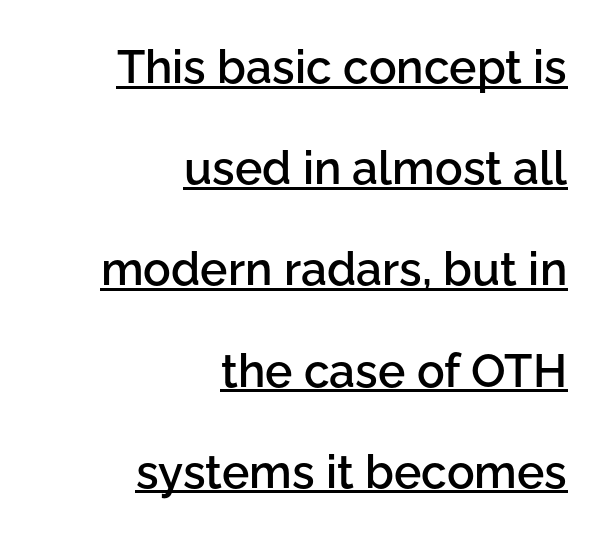
The passage is arranged like a letterhead date or caption credit — flush right. Between one letter and the next there's only the usual sliver of space. Here the designer chose a conventional face with non-uniform glyph widths. Type style note: lacks serifs. A semibold gives these letters moderate extra thickness, short of bold.
